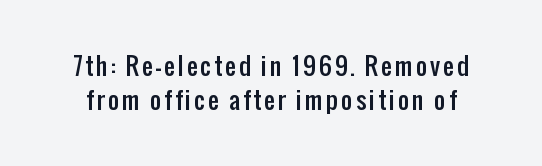
The image shows 24 px text type, upright; set normal line spacing (1.43x), not underlined.
